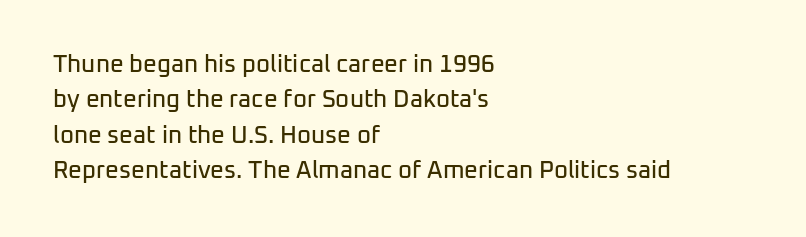
The passage shown stacks its lines at a standard gap. No extra tracking has been applied to these lines. Compared with a centered layout, this one pins lines to the left instead. The area under the type is left untouched. When letters stand straight like this, we call the style roman or upright.
